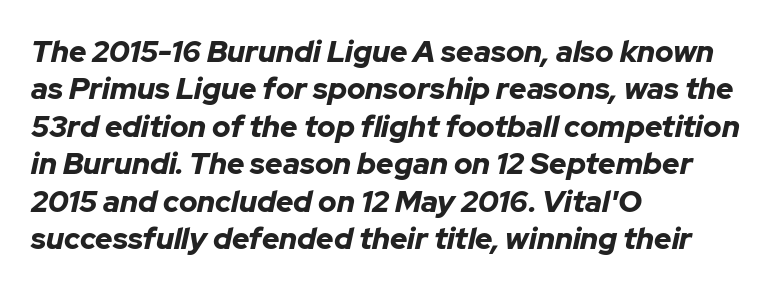
The image shows 30 px bold type, italic (leaning right); set left-aligned, normal line spacing (1.25x), normal letter spacing, not underlined; low stroke contrast and a medium x-height.
